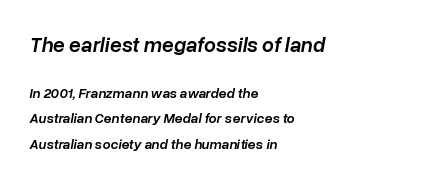
Rendered with sloped, italic letterforms. The lines in this sample share a left origin and differ only in where they stop. Reading top to bottom, the characters get smaller at the block break. The line texture is even and compact thanks to regular tracking. Descenders hang freely into open space.
